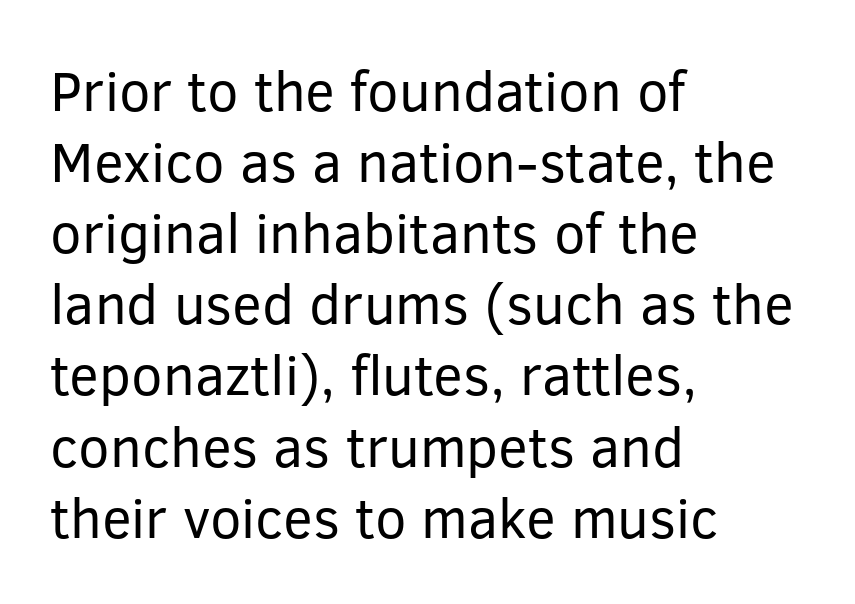
Q: Is the text bold? A: No.
Q: Is the text italic (slanted)? A: No, it is upright.
Q: Is the typeface a serif or a sans-serif typeface? A: Sans-serif.
Q: Is the text underlined? A: No.
Q: How is the paragraph aligned? A: Left-aligned.
Q: Is the spacing between letters normal or unusually wide? A: Normal.
Q: Is the spacing between lines tight, normal or loose? A: Normal.
Q: Width (condensed, normal, or wide)? A: Normal.
Q: Stroke contrast? A: Low.
Q: x-height? A: Medium.
Q: Monospaced? A: No.
